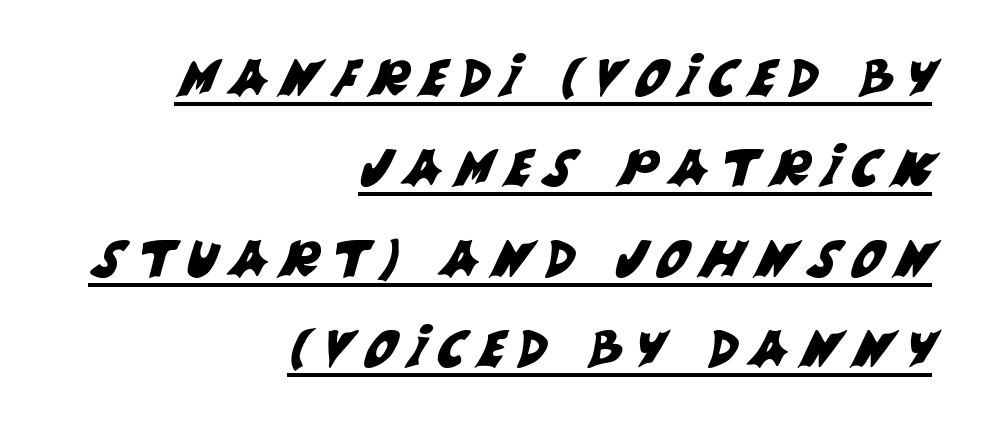
The image shows 50 px sans-serif type; set right-aligned, line spacing 1.81x, unusually wide letter spacing (+0.25 em), underlined; medium stroke contrast and a large x-height.
